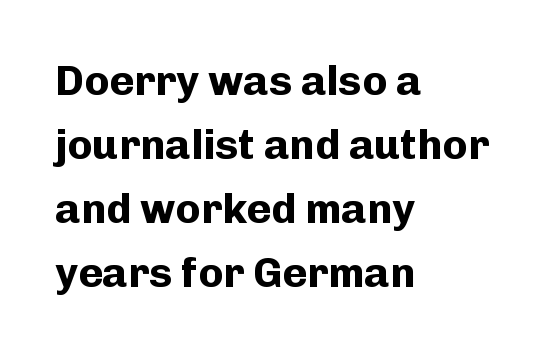
{"serif": "no", "italic": "no", "bold": "yes", "weight": "bold", "width": "normal", "stroke_contrast": "low", "x_height": "medium", "monospaced": "no", "underline": "no", "align": "left", "line_spacing": "normal", "line_spacing_ratio": 1.52, "letter_spacing": "normal", "letter_spacing_em": 0.0, "glyph_px": 42}
